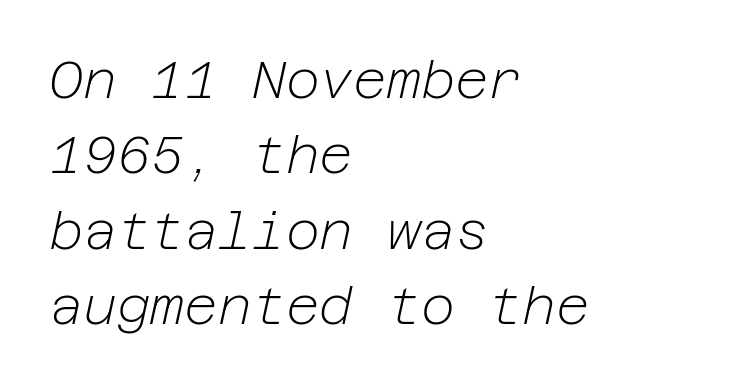
Quick note: interline space is typical. Horizontally, the lines are justified to the leading edge only. The rendering applies a slant to the glyphs. Stroke thickness stays within the range of a standard reading face or lighter. The zone under the glyphs is completely vacant. The horizontal fit of the characters is conventional and even.
